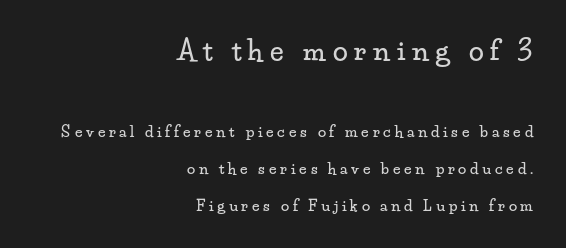
{"italic": "no", "underline": "no", "align": "right", "line_spacing": "loose", "line_spacing_ratio": 2.48, "letter_spacing": "wide", "letter_spacing_em": 0.25, "larger_block": "first", "size_ratio": 1.8, "glyph_px": 27}
